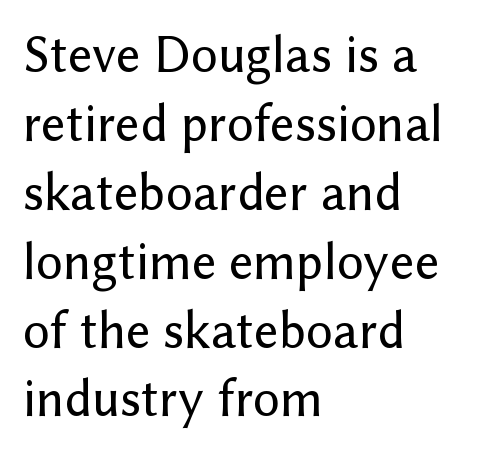
The image shows 53 px sans-serif type, upright; set left-aligned, normal line spacing (1.3x), normal letter spacing, not underlined; low stroke contrast and a medium x-height.
